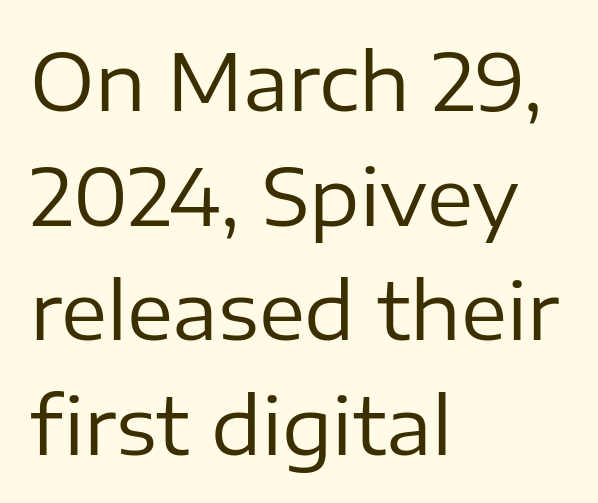
{"serif": "no", "italic": "no", "bold": "no", "weight": "regular", "width": "normal", "stroke_contrast": "low", "x_height": "medium", "monospaced": "no", "underline": "no", "align": "left", "line_spacing": "normal", "line_spacing_ratio": 1.47, "letter_spacing": "normal", "letter_spacing_em": 0.0, "glyph_px": 78}
